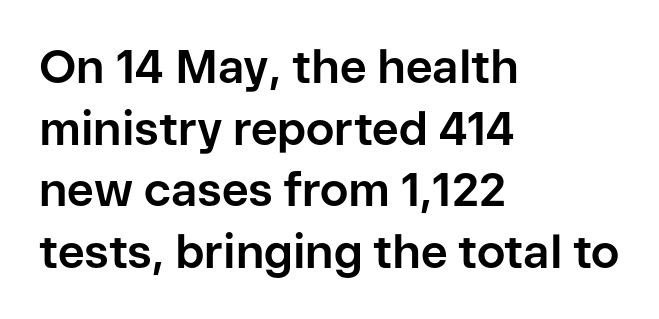
{"serif": "no", "italic": "no", "bold": "yes", "weight": "bold", "width": "normal", "stroke_contrast": "low", "x_height": "medium", "monospaced": "no", "underline": "no", "align": "left", "line_spacing": "normal", "line_spacing_ratio": 1.34, "letter_spacing": "normal", "letter_spacing_em": 0.0, "glyph_px": 46}
